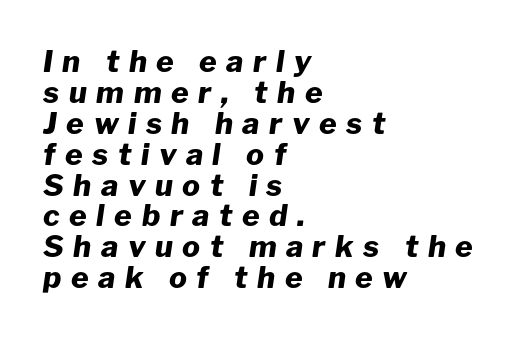
The image shows 30 px heavy type, italic (leaning right); set left-aligned, tight line spacing (1.03x), unusually wide letter spacing (+0.32 em), not underlined; low stroke contrast and a medium x-height.
